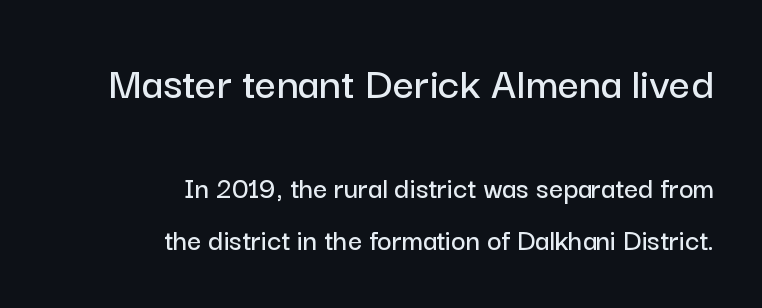
The image shows 47 px sans-serif type, upright; set right-aligned, normal line spacing (1.68x), normal letter spacing, not underlined; the first (top) block is 1.52x larger; low stroke contrast and a medium x-height.
